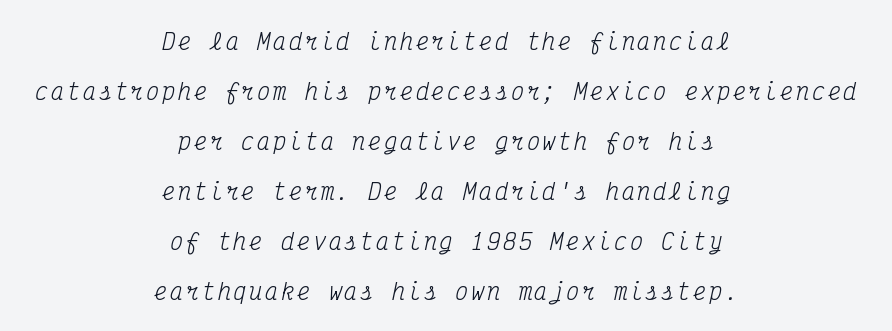
{"italic": "yes", "lean": "right", "slant_degrees": 12, "bold": "no", "underline": "no", "align": "center", "line_spacing": "loose", "line_spacing_ratio": 2.27, "glyph_px": 22}
